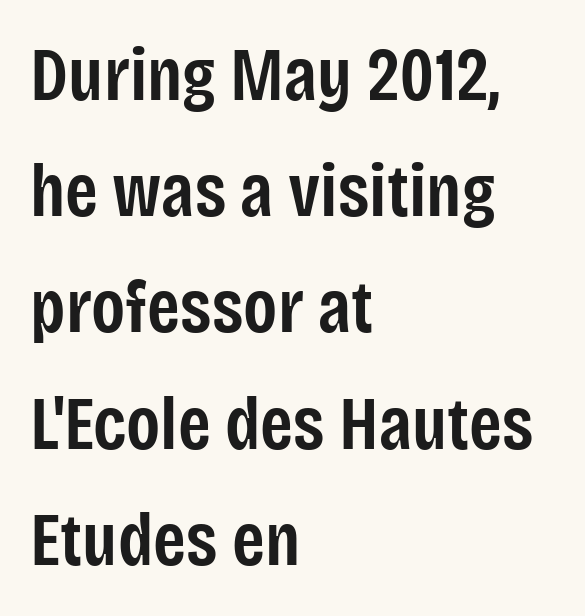
{"serif": "no", "italic": "no", "bold": "semi", "weight": "semibold", "width": "condensed", "stroke_contrast": "low", "x_height": "large", "monospaced": "no", "underline": "no", "align": "left", "line_spacing": "normal", "line_spacing_ratio": 1.55, "letter_spacing": "normal", "letter_spacing_em": 0.0, "glyph_px": 75}
